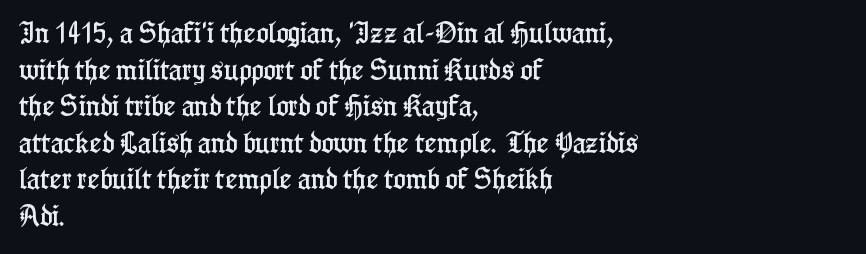
{"italic": "no", "underline": "no", "align": "left", "line_spacing": "normal", "line_spacing_ratio": 1.59, "letter_spacing": "normal", "letter_spacing_em": 0.0, "glyph_px": 23}
